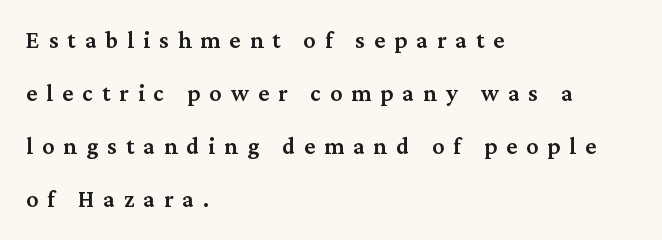
Q: Is the text bold? A: Semi-bold.
Q: Is the text italic (slanted)? A: No, it is upright.
Q: Is the text underlined? A: No.
Q: How is the paragraph aligned? A: Left-aligned.
Q: Is the spacing between letters normal or unusually wide? A: Unusually wide.
Q: Is the spacing between lines tight, normal or loose? A: Loose.
